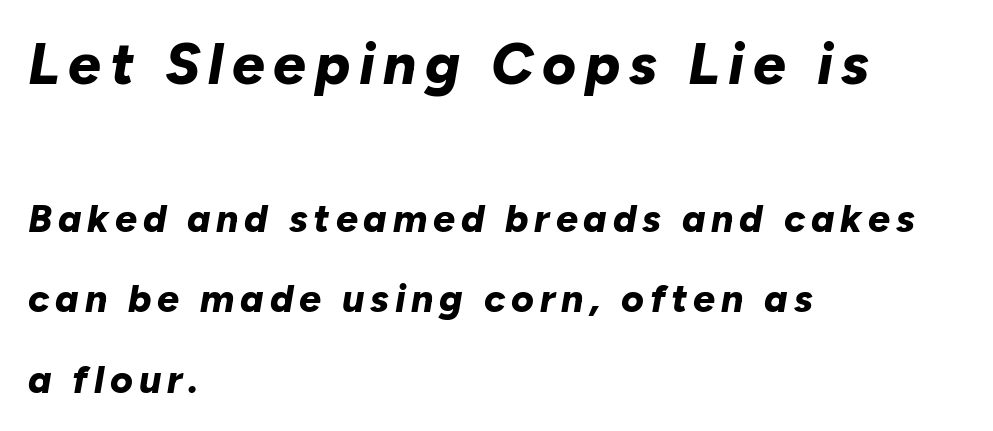
{"italic": "yes", "lean": "right", "slant_degrees": 10, "bold": "yes", "weight": "bold", "width": "normal", "stroke_contrast": "low", "x_height": "medium", "monospaced": "no", "underline": "no", "align": "left", "line_spacing": "loose", "line_spacing_ratio": 2.06, "larger_block": "first", "size_ratio": 1.49, "glyph_px": 58}
